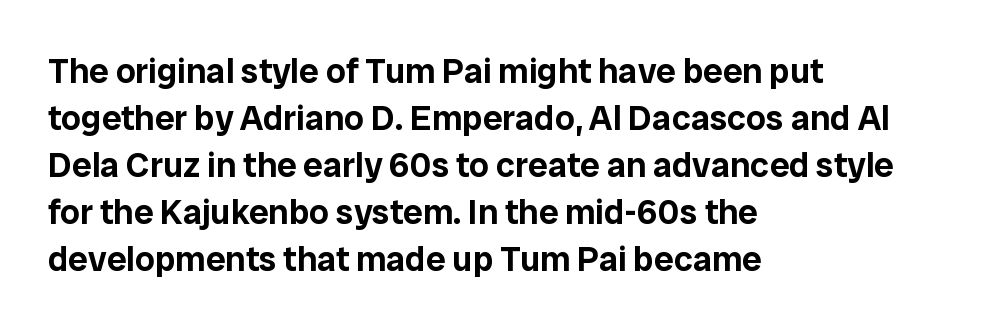
{"serif": "no", "italic": "no", "width": "normal", "stroke_contrast": "low", "x_height": "medium", "monospaced": "no", "underline": "no", "align": "left", "line_spacing": "normal", "line_spacing_ratio": 1.34, "letter_spacing": "normal", "letter_spacing_em": 0.0, "glyph_px": 35}
